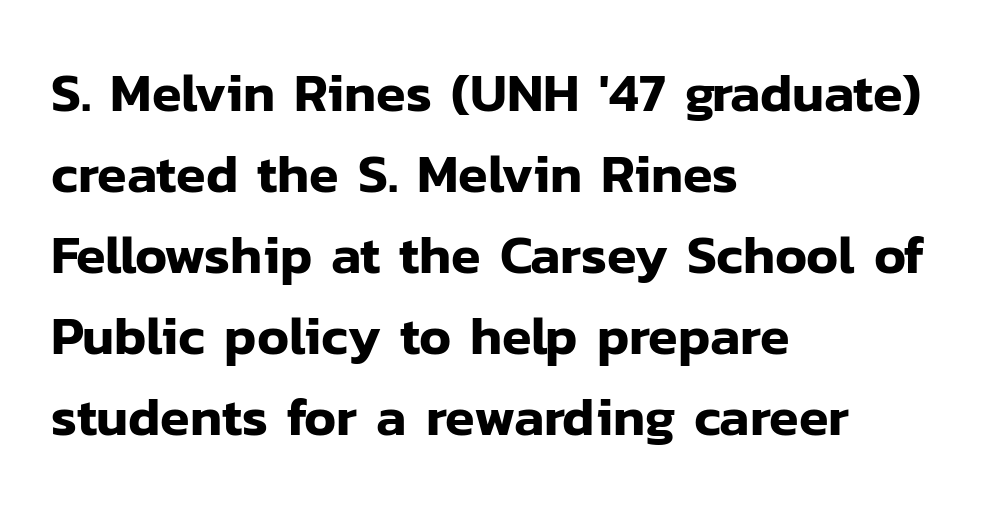
Q: Is the text italic (slanted)? A: No, it is upright.
Q: Is the typeface a serif or a sans-serif typeface? A: Sans-serif.
Q: Is the text underlined? A: No.
Q: How is the paragraph aligned? A: Left-aligned.
Q: Is the spacing between letters normal or unusually wide? A: Normal.
Q: Is the spacing between lines tight, normal or loose? A: Normal.
Q: Width (condensed, normal, or wide)? A: Normal.
Q: Stroke contrast? A: Low.
Q: x-height? A: Medium.
Q: Monospaced? A: No.
